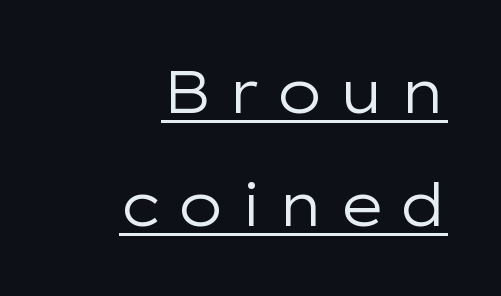
{"serif": "no", "italic": "no", "bold": "no", "weight": "regular", "width": "wide", "stroke_contrast": "low", "x_height": "medium", "monospaced": "no", "underline": "yes", "align": "right", "line_spacing": "loose", "line_spacing_ratio": 1.92, "letter_spacing": "wide", "letter_spacing_em": 0.25, "glyph_px": 59}
